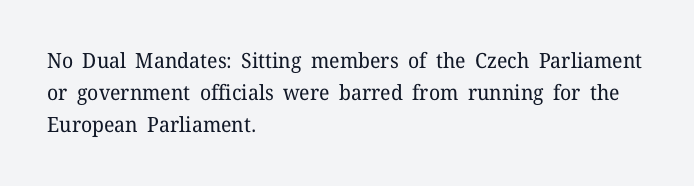
The image shows 21 px text type, upright; set left-aligned, normal line spacing (1.52x), normal letter spacing, not underlined.
